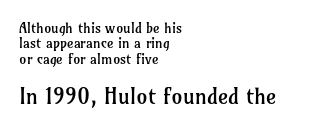
Rule under the text: the space is simply empty. Students, note that the glyphs here touch the page at normal intervals. This block would grow much taller if given ordinary leading; it's compressed now. The rag falls on the right side of this text block.
